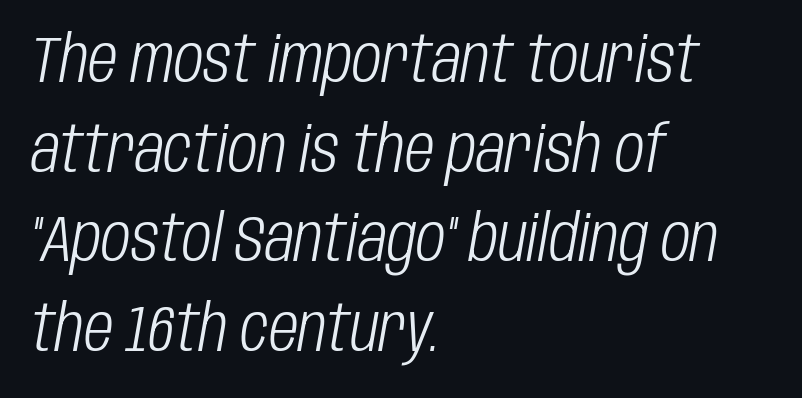
The image shows 64 px light, condensed type, italic (leaning right); set left-aligned, normal line spacing (1.4x), normal letter spacing, not underlined; low stroke contrast and a large x-height.
